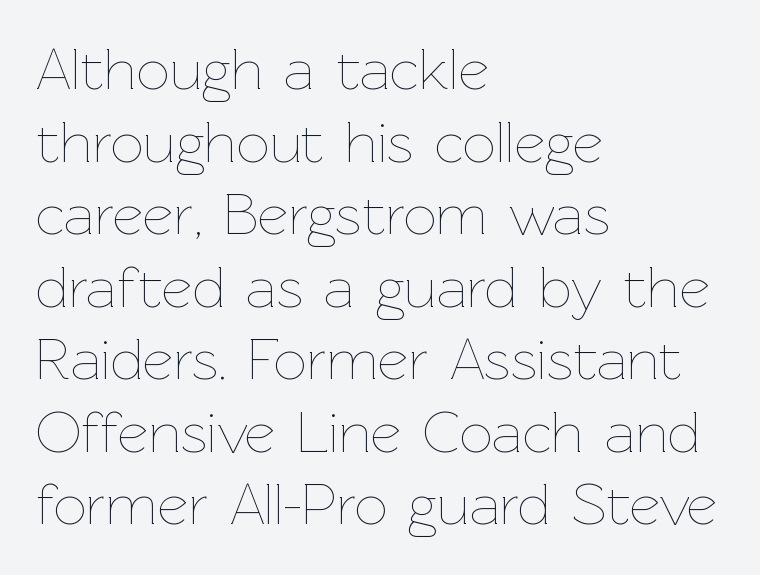
{"italic": "no", "bold": "no", "weight": "thin", "width": "normal", "stroke_contrast": "low", "x_height": "medium", "monospaced": "no", "underline": "no", "align": "left", "line_spacing_ratio": 1.23, "letter_spacing": "normal", "letter_spacing_em": 0.0, "glyph_px": 59}
